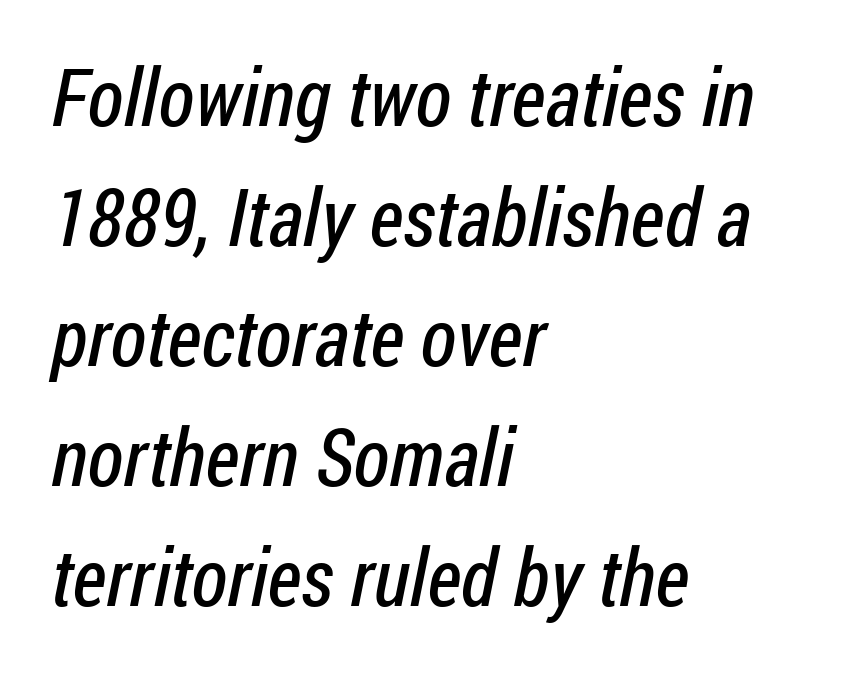
Serif or sans? Sans — the stroke terminals are bare. The cut favours lightness, reaching ordinary text weight at its darkest. Left-aligned paragraph, ragged on the right. Honestly, there is no underline to notice here at all.
